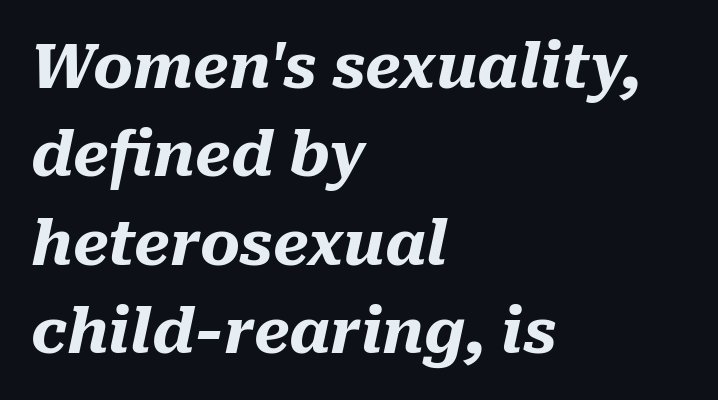
{"italic": "yes", "lean": "right", "slant_degrees": 10, "bold": "yes", "weight": "heavy", "width": "normal", "stroke_contrast": "medium", "x_height": "medium", "monospaced": "no", "underline": "no", "align": "left", "line_spacing": "normal", "line_spacing_ratio": 1.45, "letter_spacing": "normal", "letter_spacing_em": 0.0, "glyph_px": 61}
